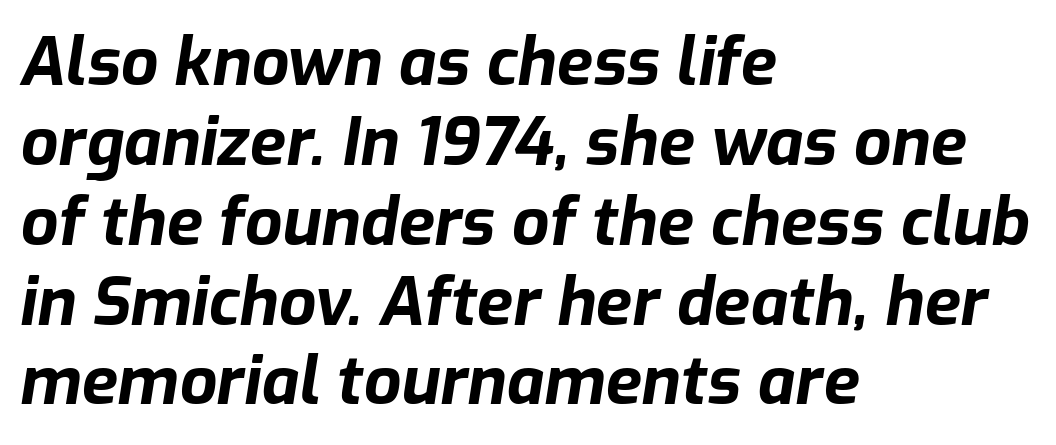
Q: Is the text bold? A: Yes.
Q: Is the text italic (slanted)? A: Yes, it leans right by about 9 degrees.
Q: Is the text underlined? A: No.
Q: How is the paragraph aligned? A: Left-aligned.
Q: Is the spacing between letters normal or unusually wide? A: Normal.
Q: Width (condensed, normal, or wide)? A: Normal.
Q: Stroke contrast? A: Low.
Q: x-height? A: Medium.
Q: Monospaced? A: No.
